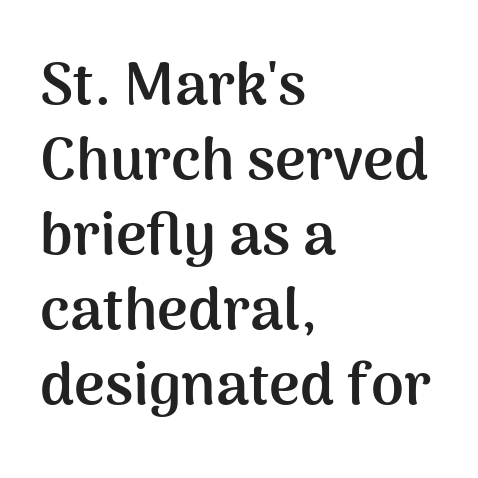
{"serif": "no", "italic": "no", "bold": "yes", "weight": "semibold", "width": "normal", "stroke_contrast": "medium", "x_height": "medium", "monospaced": "no", "underline": "no", "align": "left", "line_spacing": "normal", "line_spacing_ratio": 1.27, "letter_spacing": "normal", "letter_spacing_em": 0.0, "glyph_px": 59}
